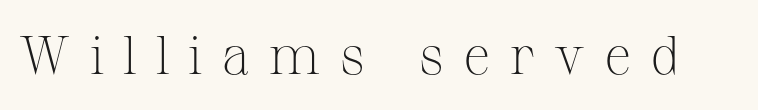
Q: Is the text bold? A: No.
Q: Is the text italic (slanted)? A: No, it is upright.
Q: Is the typeface a serif or a sans-serif typeface? A: Serif.
Q: Is the text underlined? A: No.
Q: Is the spacing between letters normal or unusually wide? A: Unusually wide.
Q: Width (condensed, normal, or wide)? A: Normal.
Q: Stroke contrast? A: Medium.
Q: x-height? A: Medium.
Q: Monospaced? A: No.
